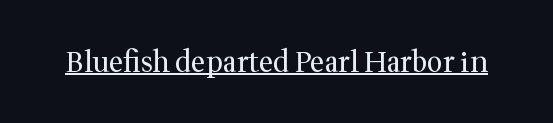
Q: Is the text bold? A: No.
Q: Is the text italic (slanted)? A: No, it is upright.
Q: Is the typeface a serif or a sans-serif typeface? A: Serif.
Q: Is the text underlined? A: Yes.
Q: Is the spacing between letters normal or unusually wide? A: Normal.
Q: Width (condensed, normal, or wide)? A: Normal.
Q: Stroke contrast? A: Medium.
Q: x-height? A: Medium.
Q: Monospaced? A: No.
